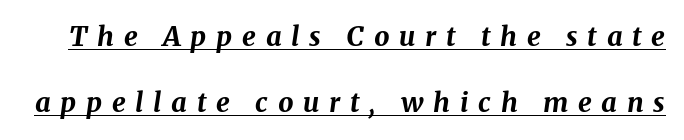
The image shows 27 px bold type, italic (leaning right); set loose line spacing (2.45x), unusually wide letter spacing (+0.36 em), underlined.
